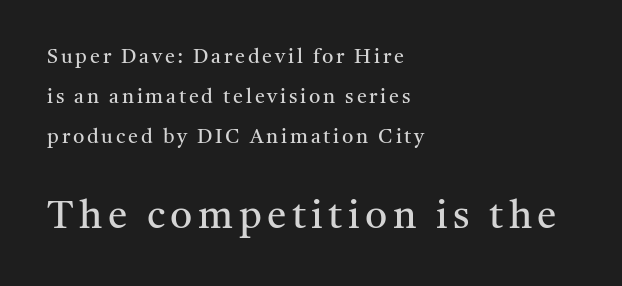
The image shows 39 px regular-weight serif type, upright; set left-aligned, loose line spacing (2.0x), not underlined; the second (bottom) block is 1.95x larger; medium stroke contrast and a medium x-height.
